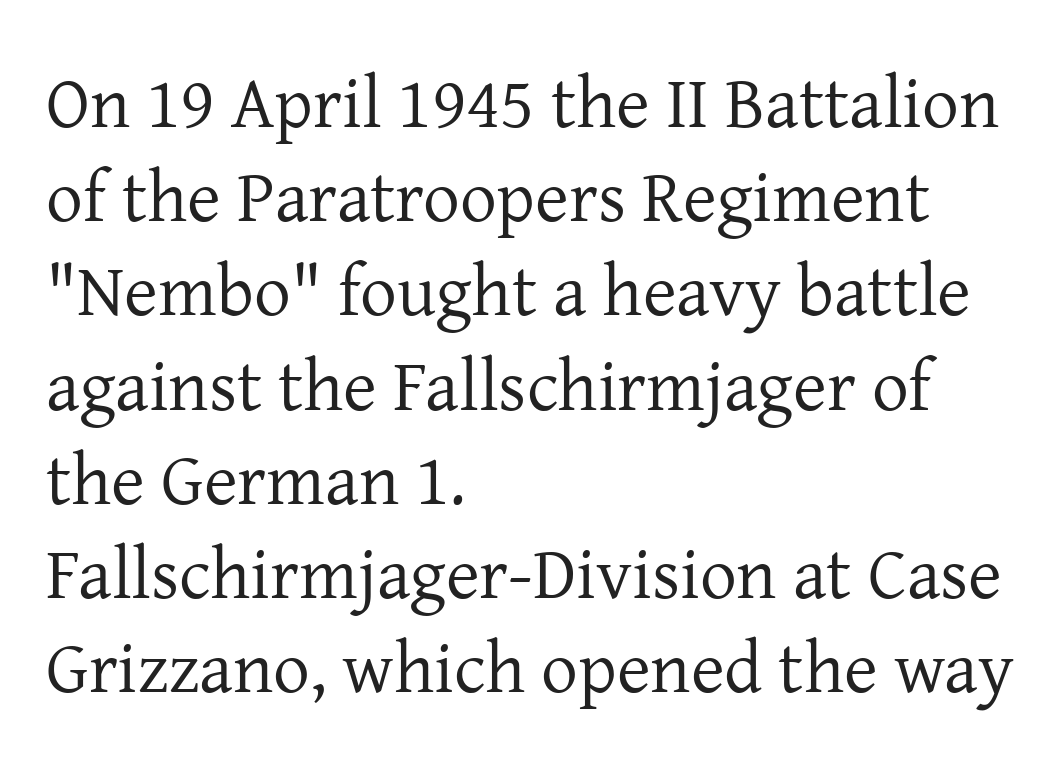
Is this a fixed-width face? No — the glyphs have proportional, varying widths. The letters stand upright; this is a roman face. One glance says typical: line gaps are just what's usual. This sample uses a serif face.
